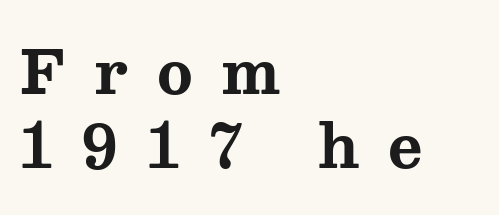
The image shows 59 px bold, wide serif type, upright; set left-aligned, normal line spacing (1.26x), unusually wide letter spacing (+0.49 em), not underlined; medium stroke contrast and a medium x-height.
